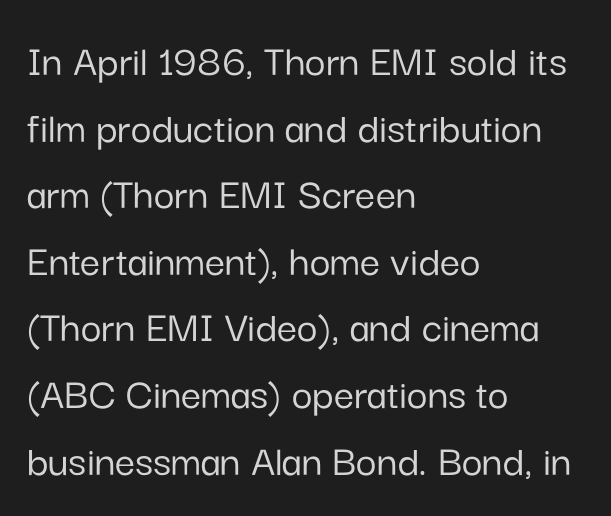
{"serif": "no", "italic": "no", "width": "normal", "stroke_contrast": "low", "x_height": "medium", "monospaced": "no", "underline": "no", "align": "left", "line_spacing": "normal", "line_spacing_ratio": 1.48, "letter_spacing": "normal", "letter_spacing_em": 0.0, "glyph_px": 45}
